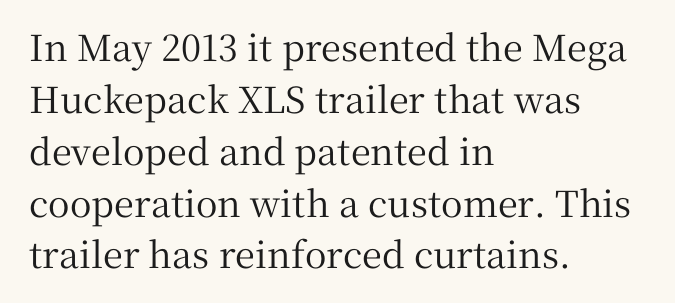
Yep, those are serifs on the letters. Unmarked baselines from the first word to the last. Glyph-to-glyph distance matches everyday printed text. Nope, not italic — everything's standing straight. Note the varied advance widths — an 'i' is clearly narrower than an 'm'.
